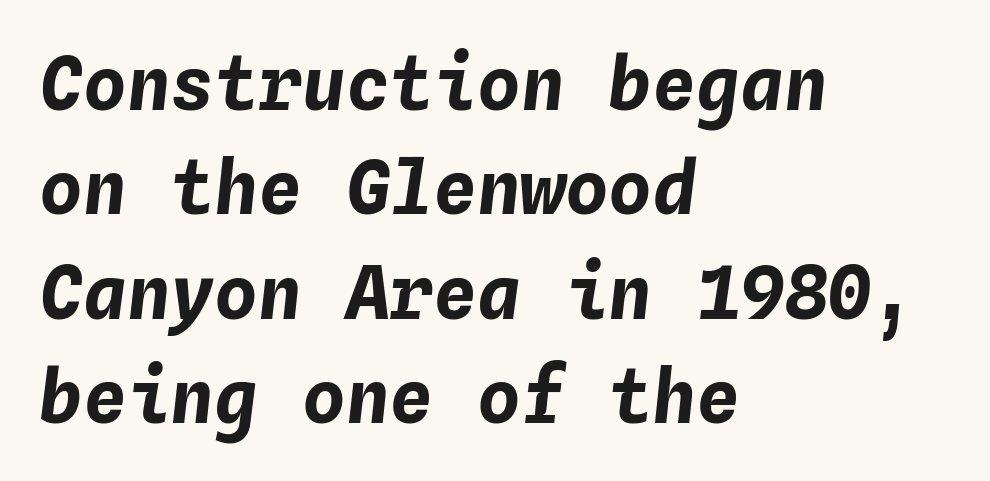
{"italic": "yes", "lean": "right", "slant_degrees": 4, "bold": "yes", "weight": "bold", "width": "normal", "stroke_contrast": "low", "x_height": "medium", "monospaced": "yes", "underline": "no", "align": "left", "line_spacing": "normal", "line_spacing_ratio": 1.43, "letter_spacing": "normal", "letter_spacing_em": 0.0, "glyph_px": 73}
